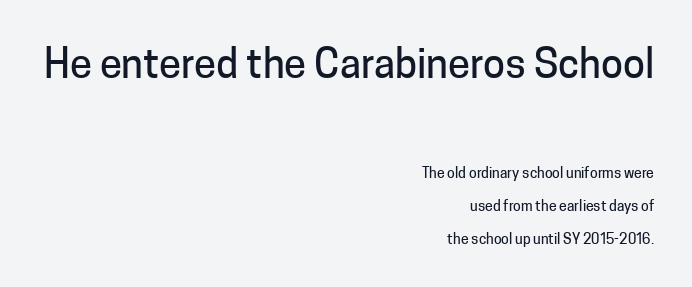
The image shows 40 px sans-serif type, upright; set right-aligned, loose line spacing (2.36x), normal letter spacing, not underlined; the first (top) block is 2.86x larger; low stroke contrast and a medium x-height.
